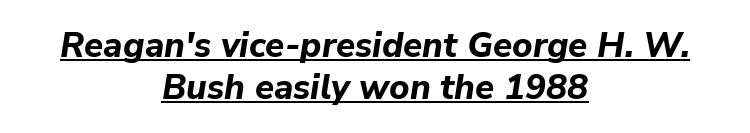
How heavy is the stroke? Heavy — this is a bold. The letters sit at their default tracking, neither squeezed nor spread. Think of a printed novel: that variable character pitch is what you see here. You can see a thin bar hugging the bottom of the glyphs. Compared with ordinary roman type, these characters are visibly tilted. Does the copy run flush right? No — it is centered line by line.
